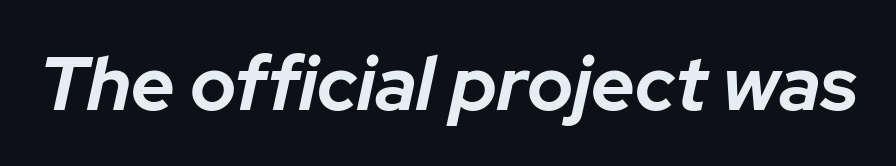
Q: Is the text bold? A: Yes.
Q: Is the text italic (slanted)? A: Yes, it leans right by about 12 degrees.
Q: Is the text underlined? A: No.
Q: Is the spacing between letters normal or unusually wide? A: Normal.
Q: Width (condensed, normal, or wide)? A: Normal.
Q: Stroke contrast? A: Low.
Q: x-height? A: Medium.
Q: Monospaced? A: No.
